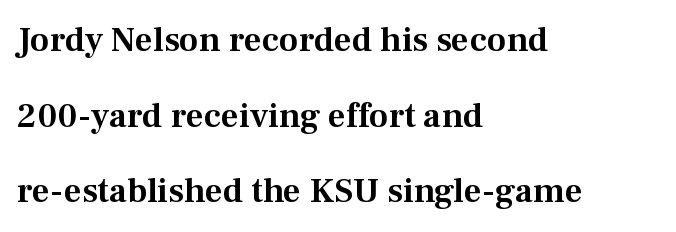
{"serif": "yes", "italic": "no", "width": "normal", "stroke_contrast": "medium", "x_height": "medium", "monospaced": "no", "underline": "no", "align": "left", "line_spacing": "loose", "line_spacing_ratio": 2.16, "letter_spacing": "normal", "letter_spacing_em": 0.0, "glyph_px": 35}
